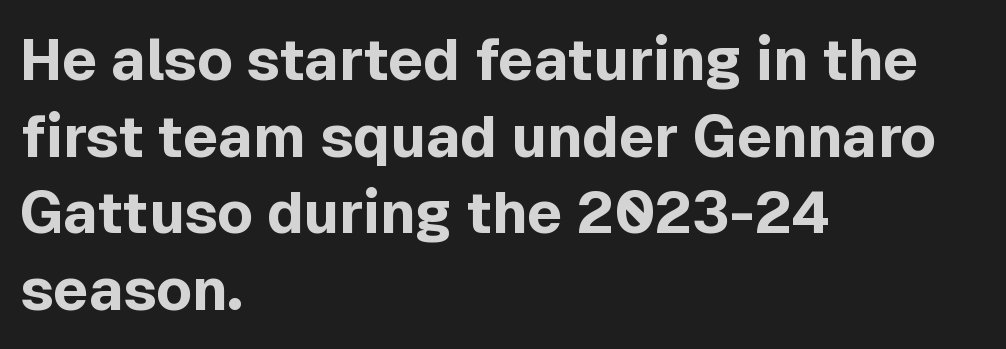
The image shows 59 px bold sans-serif type, upright; set left-aligned, normal line spacing (1.3x), normal letter spacing, not underlined; a medium x-height.
